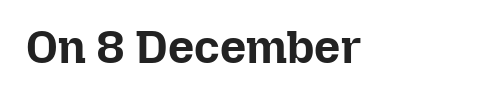
Q: Is the text bold? A: Yes.
Q: Is the text italic (slanted)? A: No, it is upright.
Q: Is the text underlined? A: No.
Q: Is the spacing between letters normal or unusually wide? A: Normal.
Q: Width (condensed, normal, or wide)? A: Normal.
Q: Stroke contrast? A: Low.
Q: x-height? A: Medium.
Q: Monospaced? A: No.
